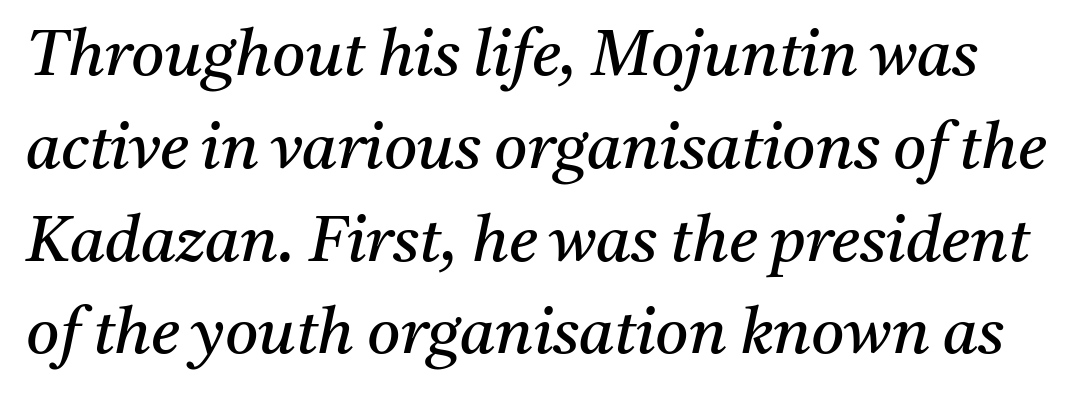
The image shows 64 px regular-weight serif type, italic (leaning right); set normal line spacing (1.45x), normal letter spacing, not underlined; medium stroke contrast and a medium x-height.
